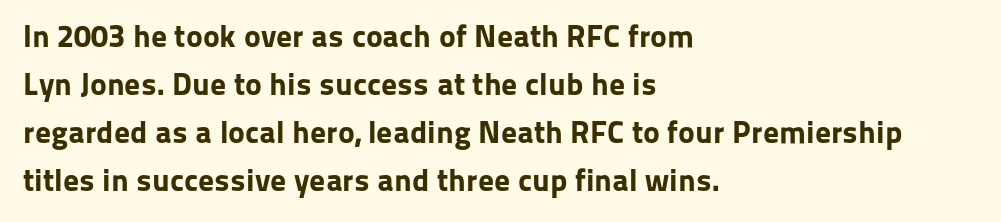
{"serif": "no", "italic": "no", "bold": "yes", "weight": "bold", "width": "normal", "stroke_contrast": "low", "x_height": "medium", "monospaced": "no", "underline": "no", "align": "left", "line_spacing": "normal", "line_spacing_ratio": 1.5, "letter_spacing": "normal", "letter_spacing_em": 0.0, "glyph_px": 32}
